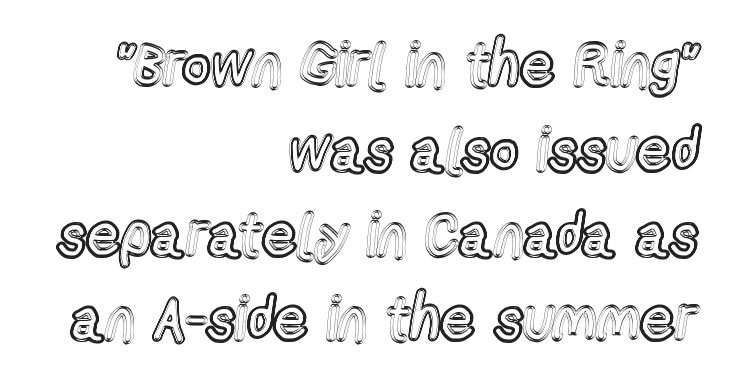
Q: Is the text italic (slanted)? A: Yes.
Q: Is the text underlined? A: No.
Q: How is the paragraph aligned? A: Right-aligned.
Q: Is the spacing between letters normal or unusually wide? A: Normal.
Q: Is the spacing between lines tight, normal or loose? A: Normal.
Q: Width (condensed, normal, or wide)? A: Condensed.
Q: x-height? A: Medium.
Q: Monospaced? A: No.
